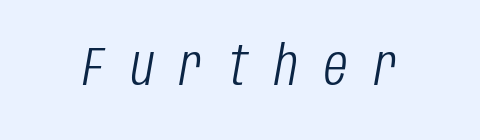
Letter spacing: wide. Spacing verdict: proportional, widths tailored to each character. Designer's note — italics engaged. The strokes carry an ordinary text weight at most. Quick note: underline off.
